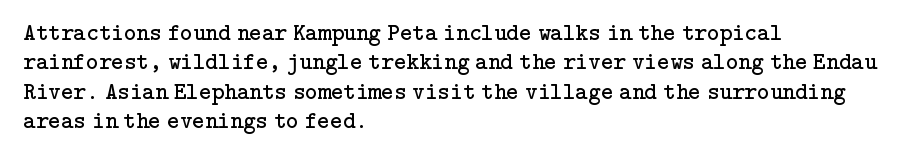
{"italic": "no", "bold": "no", "underline": "no", "align": "left", "line_spacing_ratio": 1.22, "letter_spacing": "normal", "letter_spacing_em": 0.0, "glyph_px": 24}
